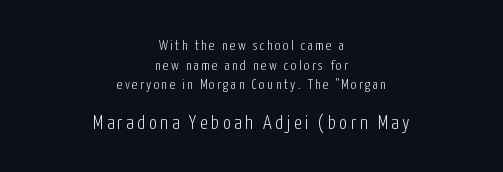
The image shows 20 px text type, upright; set centered, normal line spacing (1.4x), not underlined; the second (bottom) block is 1.43x larger.
